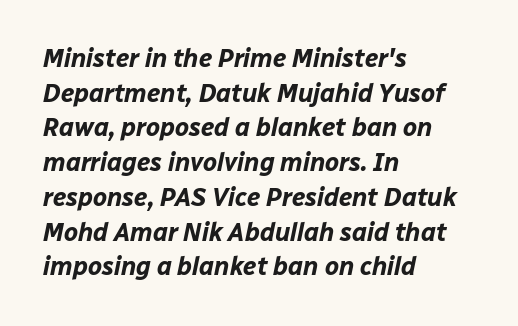
The image shows 25 px bold type, italic (leaning right); set left-aligned, normal line spacing (1.39x), normal letter spacing, not underlined.
